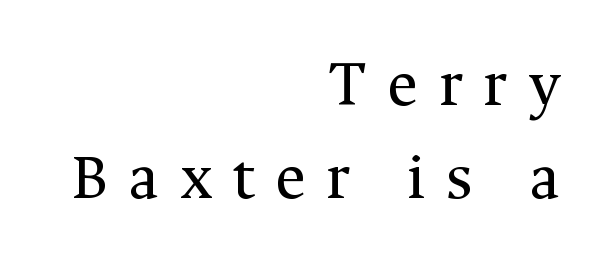
Varying glyph widths throughout — classic text-font behaviour. A normal amount of white space separates one row of letters from the next. The face used here is seriffed, in the tradition of book romans. This sample uses expanded letter spacing, leaving extra air between glyphs. Style check: upright. The font sits on the lighter half of the weight spectrum, regular included.
